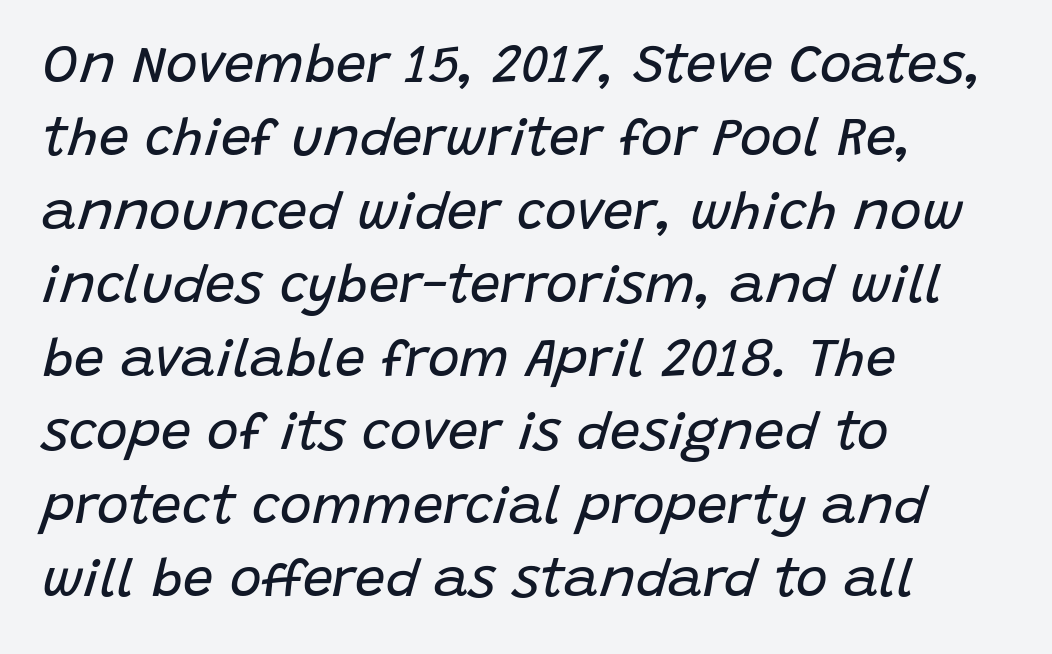
Q: Is the text bold? A: No.
Q: Is the text italic (slanted)? A: Yes, it leans right by about 15 degrees.
Q: Is the text underlined? A: No.
Q: How is the paragraph aligned? A: Left-aligned.
Q: Is the spacing between letters normal or unusually wide? A: Normal.
Q: Is the spacing between lines tight, normal or loose? A: Normal.
Q: Width (condensed, normal, or wide)? A: Normal.
Q: Stroke contrast? A: Low.
Q: x-height? A: Large.
Q: Monospaced? A: No.
